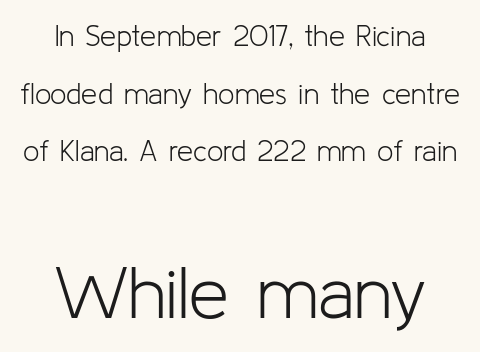
Q: Is the text bold? A: No.
Q: Is the text italic (slanted)? A: No, it is upright.
Q: Is the typeface a serif or a sans-serif typeface? A: Sans-serif.
Q: Is the text underlined? A: No.
Q: How is the paragraph aligned? A: Centered.
Q: Is the spacing between letters normal or unusually wide? A: Normal.
Q: Is the spacing between lines tight, normal or loose? A: Loose.
Q: Which block of text is set in a larger size, the first (top) or the second (bottom)? A: The second (bottom) one.
Q: Width (condensed, normal, or wide)? A: Normal.
Q: Stroke contrast? A: Low.
Q: x-height? A: Medium.
Q: Monospaced? A: No.
